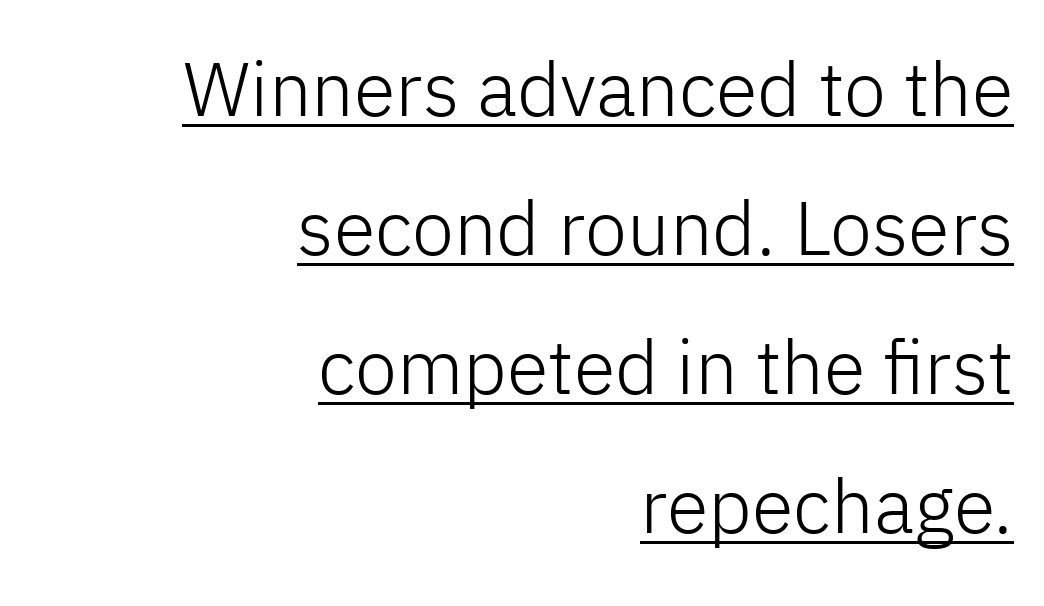
{"serif": "no", "italic": "no", "bold": "no", "weight": "light", "width": "normal", "stroke_contrast": "low", "x_height": "medium", "monospaced": "no", "underline": "yes", "align": "right", "line_spacing_ratio": 1.83, "letter_spacing": "normal", "letter_spacing_em": 0.0, "glyph_px": 76}
